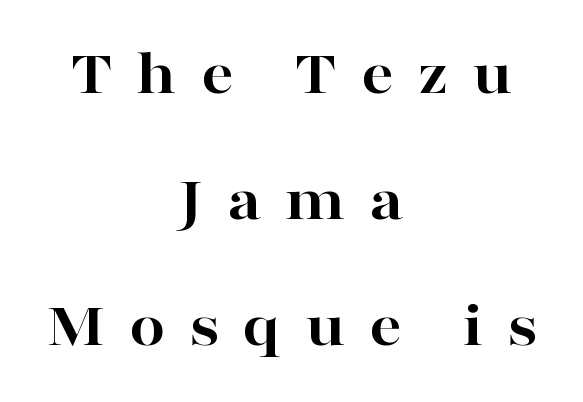
Each word looks stretched out because of the extra space between its letters. The axis of the letterforms is exactly vertical. Underline: absent. The glyphs in this specimen are seriffed. A student would call this center alignment; a typographer would say set centered.
